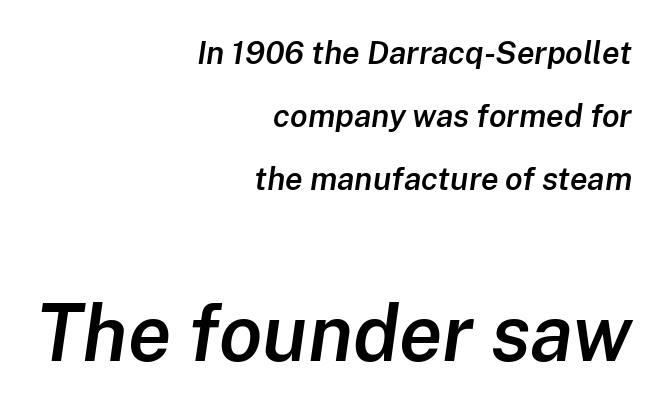
The type is set solid horizontally, with unmodified tracking. You could not count columns in this text — the font is proportionally spaced. Posture: slanted. Whoever set this made the second block the dominant, larger element. A fair bit of extra ink — the face is semibold, not bold.
